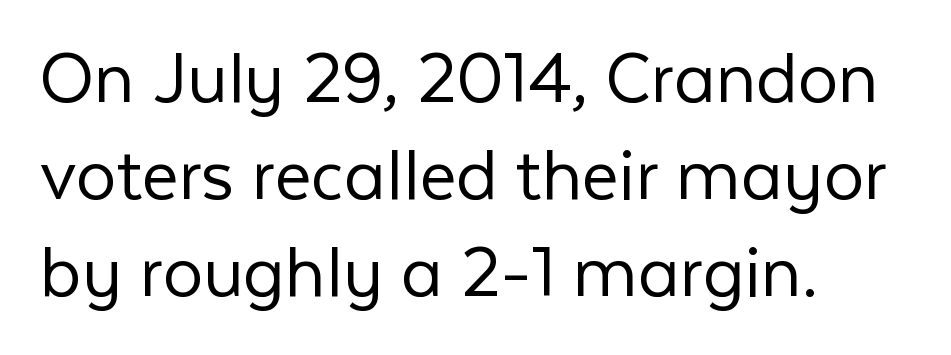
The image shows 80 px light sans-serif type, upright; set left-aligned, line spacing 1.21x, normal letter spacing, not underlined; low stroke contrast and a medium x-height.
